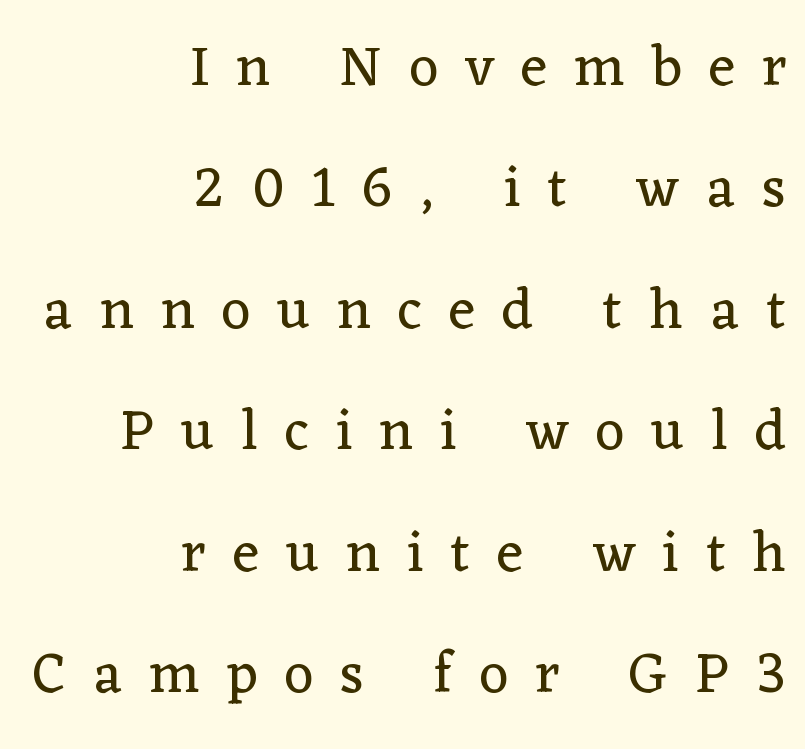
The gaps between neighbouring characters are conspicuously large. Posture: straight, roman, zero tilt. No letter is thick-stroked: the sample isn't bold. Notice how the passage keeps a crisp vertical edge on the right only. Character widths vary here, with narrow letters taking less room than wide ones. Words float on clear page, feet unadorned.
